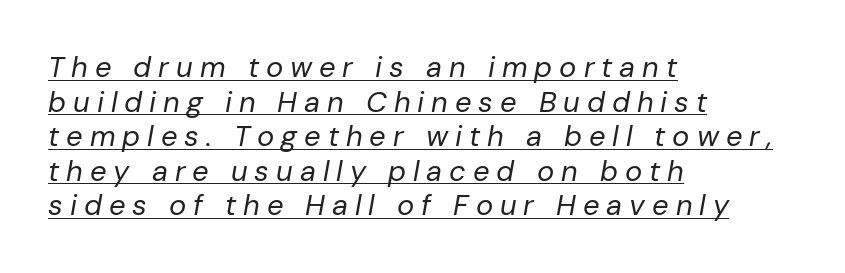
{"italic": "yes", "lean": "right", "slant_degrees": 10, "bold": "no", "weight": "regular", "width": "normal", "stroke_contrast": "low", "x_height": "medium", "monospaced": "no", "underline": "yes", "align": "left", "line_spacing_ratio": 1.19, "letter_spacing": "wide", "letter_spacing_em": 0.24, "glyph_px": 29}
